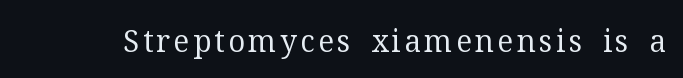
Q: Is the text bold? A: No.
Q: Is the text italic (slanted)? A: No, it is upright.
Q: Is the typeface a serif or a sans-serif typeface? A: Serif.
Q: Is the text underlined? A: No.
Q: Width (condensed, normal, or wide)? A: Normal.
Q: Stroke contrast? A: Medium.
Q: x-height? A: Medium.
Q: Monospaced? A: No.
